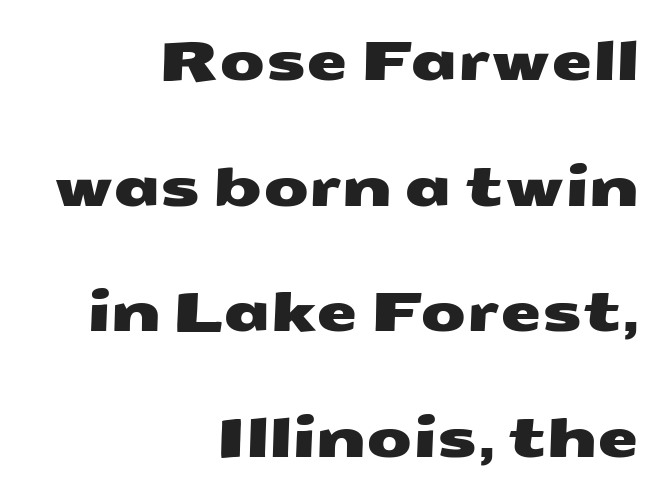
Q: Is the typeface a serif or a sans-serif typeface? A: Sans-serif.
Q: Is the text underlined? A: No.
Q: How is the paragraph aligned? A: Right-aligned.
Q: Is the spacing between letters normal or unusually wide? A: Normal.
Q: Is the spacing between lines tight, normal or loose? A: Loose.
Q: Width (condensed, normal, or wide)? A: Wide.
Q: Stroke contrast? A: Medium.
Q: x-height? A: Medium.
Q: Monospaced? A: No.
